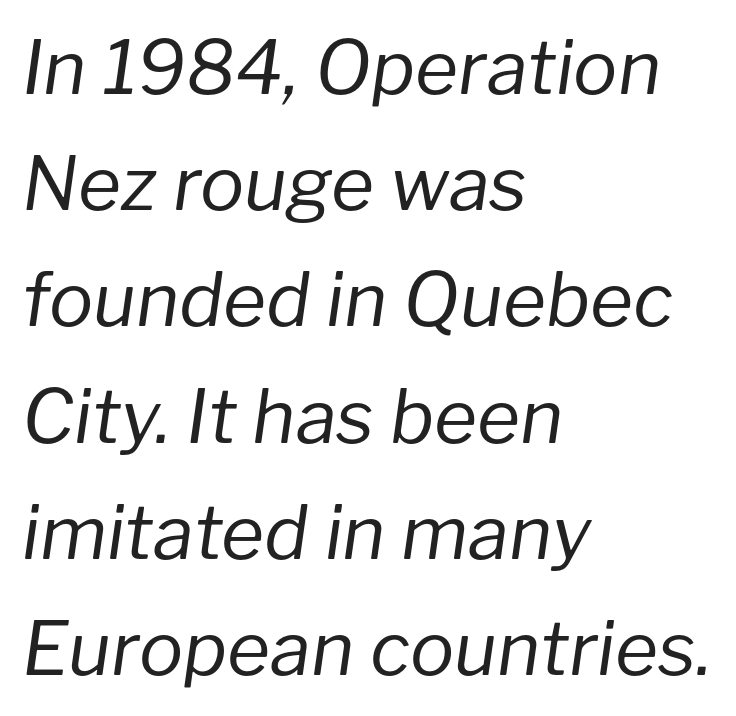
Q: Is the text bold? A: No.
Q: Is the text italic (slanted)? A: Yes, it leans right by about 8 degrees.
Q: Is the text underlined? A: No.
Q: How is the paragraph aligned? A: Left-aligned.
Q: Is the spacing between letters normal or unusually wide? A: Normal.
Q: Is the spacing between lines tight, normal or loose? A: Normal.
Q: Width (condensed, normal, or wide)? A: Normal.
Q: Stroke contrast? A: Low.
Q: x-height? A: Medium.
Q: Monospaced? A: No.
